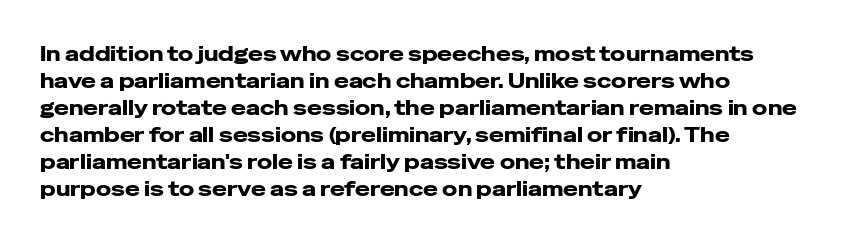
The font's upright variant was chosen for this text. Notice how the passage keeps a crisp vertical edge on the left only. Honestly, the row spacing looks completely unremarkable. Bare-footed words on every line.
